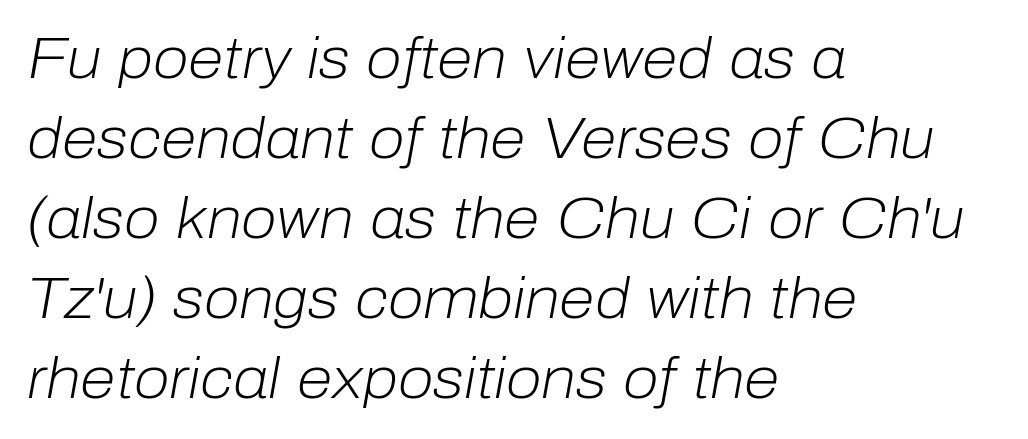
Q: Is the text bold? A: No.
Q: Is the text italic (slanted)? A: Yes, it leans right by about 10 degrees.
Q: Is the text underlined? A: No.
Q: How is the paragraph aligned? A: Left-aligned.
Q: Is the spacing between letters normal or unusually wide? A: Normal.
Q: Is the spacing between lines tight, normal or loose? A: Normal.
Q: Width (condensed, normal, or wide)? A: Normal.
Q: Stroke contrast? A: Low.
Q: x-height? A: Medium.
Q: Monospaced? A: No.
